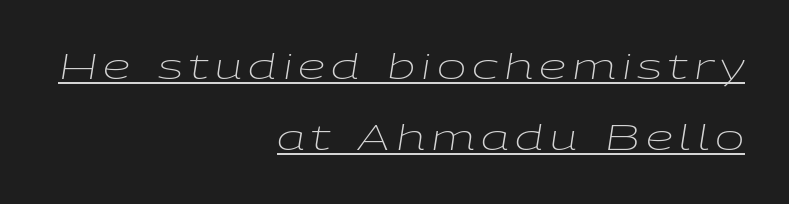
The image shows 35 px light, wide type, italic (leaning right); set right-aligned, loose line spacing (2.03x), underlined; low stroke contrast and a medium x-height.
